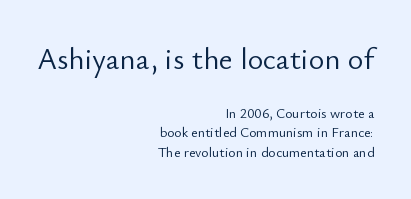
Look at the bottom of the vertical strokes: they stop flat, with no serifs. The vertical gap from one line to the next is medium. Summary of weight: not heavy and not bold. Nope, not italic — everything's standing straight.
